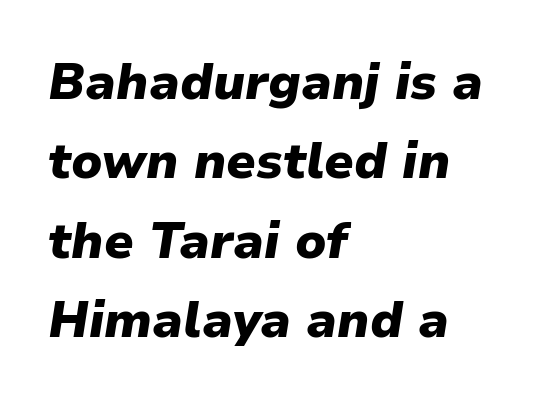
The image shows 50 px heavy type, italic (leaning right); set left-aligned, normal line spacing (1.59x), normal letter spacing, not underlined; low stroke contrast and a medium x-height.
